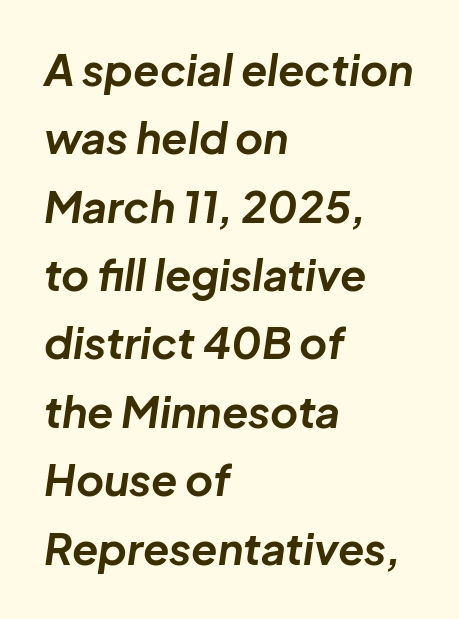
{"italic": "yes", "lean": "right", "slant_degrees": 8, "bold": "yes", "weight": "bold", "width": "normal", "stroke_contrast": "low", "x_height": "medium", "monospaced": "no", "underline": "no", "align": "left", "line_spacing": "normal", "line_spacing_ratio": 1.59, "letter_spacing": "normal", "letter_spacing_em": 0.0, "glyph_px": 43}
